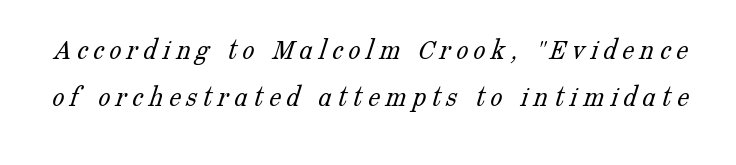
The image shows 30 px light serif type; set normal line spacing (1.57x), not underlined; low stroke contrast and a medium x-height.
